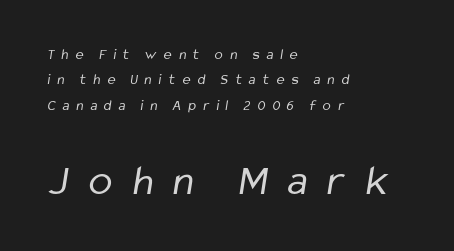
Q: Is the text bold? A: No.
Q: Is the typeface a serif or a sans-serif typeface? A: Sans-serif.
Q: Is the text underlined? A: No.
Q: How is the paragraph aligned? A: Left-aligned.
Q: Is the spacing between letters normal or unusually wide? A: Unusually wide.
Q: Is the spacing between lines tight, normal or loose? A: Normal.
Q: Which block of text is set in a larger size, the first (top) or the second (bottom)? A: The second (bottom) one.
Q: Width (condensed, normal, or wide)? A: Condensed.
Q: Stroke contrast? A: Low.
Q: x-height? A: Medium.
Q: Monospaced? A: No.
